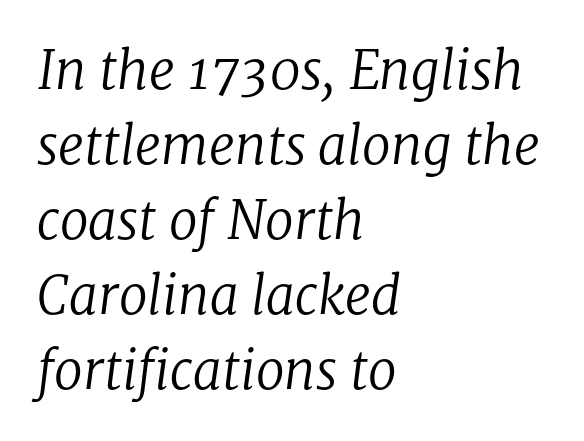
Q: Is the text bold? A: No.
Q: Is the text italic (slanted)? A: Yes, it leans right by about 8 degrees.
Q: Is the typeface a serif or a sans-serif typeface? A: Serif.
Q: Is the text underlined? A: No.
Q: How is the paragraph aligned? A: Left-aligned.
Q: Is the spacing between letters normal or unusually wide? A: Normal.
Q: Is the spacing between lines tight, normal or loose? A: Normal.
Q: Width (condensed, normal, or wide)? A: Normal.
Q: Stroke contrast? A: Low.
Q: x-height? A: Medium.
Q: Monospaced? A: No.
